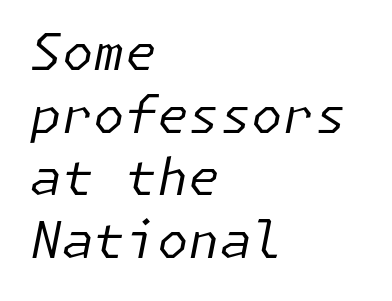
The image shows 51 px regular-weight type, italic (leaning right); set left-aligned, line spacing 1.23x, normal letter spacing, not underlined; low stroke contrast and a medium x-height.
